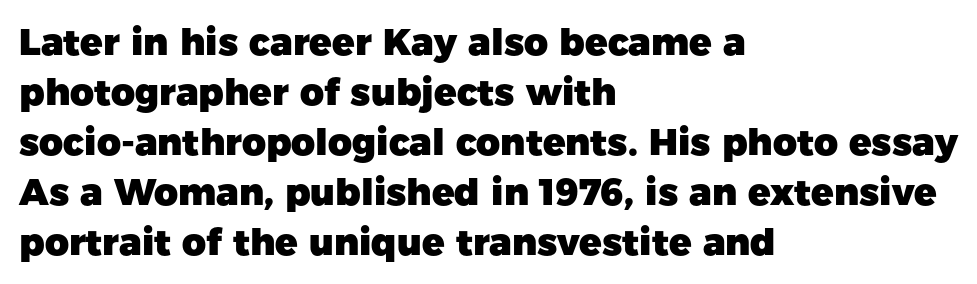
The image shows 37 px heavy sans-serif type, upright; set left-aligned, normal line spacing (1.35x), normal letter spacing, not underlined; low stroke contrast and a medium x-height.
